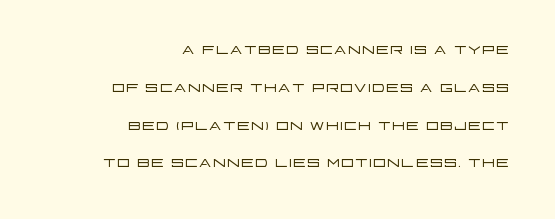
The image shows 21 px text type, upright; set right-aligned, line spacing 1.8x, normal letter spacing, not underlined.
